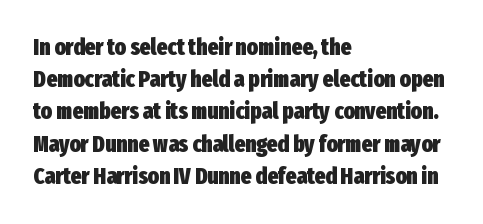
{"italic": "no", "bold": "yes", "underline": "no", "align": "left", "line_spacing": "normal", "line_spacing_ratio": 1.4, "letter_spacing": "normal", "letter_spacing_em": 0.0, "glyph_px": 23}
